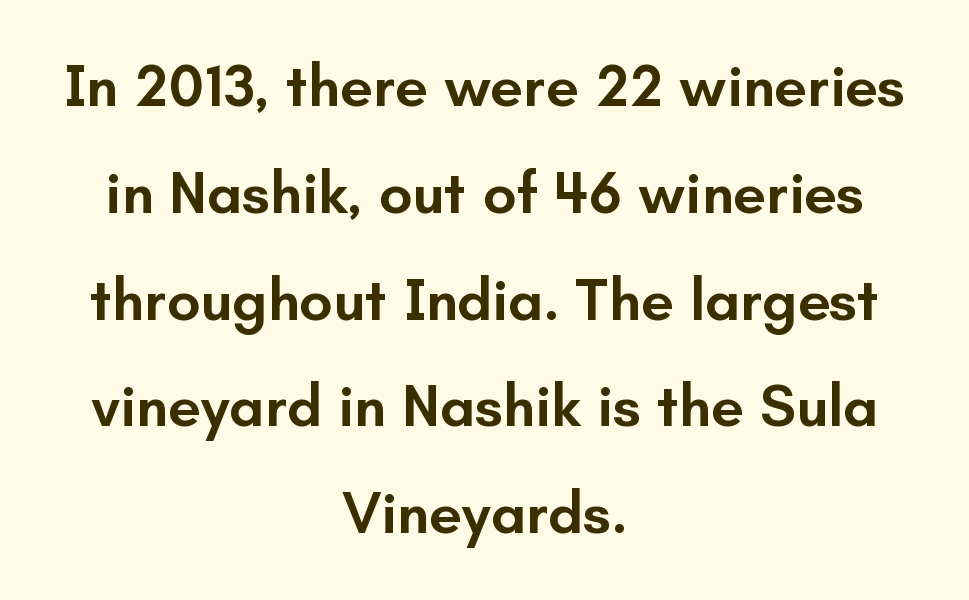
These lines are rendered in a variable-pitch font. Set as a demibold, roughly 600 on the weight scale. Layout note: lines centered. Check the space under the baseline: it is left empty. How are the letters spaced? Ordinarily, with no added tracking.
